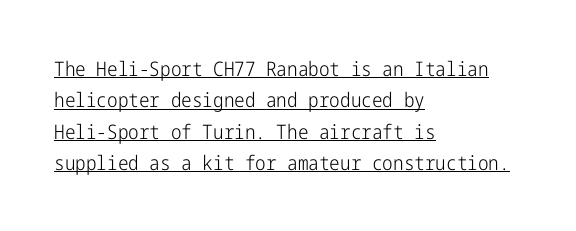
The image shows 20 px text type, upright; set left-aligned, normal line spacing (1.57x), normal letter spacing, underlined.
